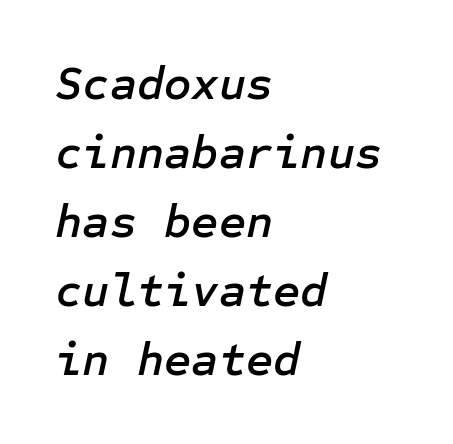
{"italic": "yes", "lean": "right", "slant_degrees": 12, "width": "normal", "stroke_contrast": "low", "x_height": "medium", "underline": "no", "align": "left", "line_spacing": "normal", "line_spacing_ratio": 1.47, "letter_spacing": "normal", "letter_spacing_em": 0.0, "glyph_px": 47}
